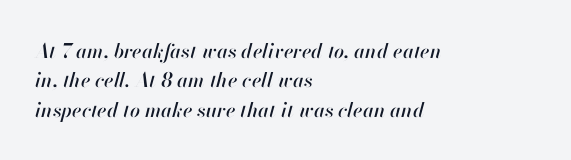
The glyphs are unaccompanied by any horizontal stroke below them. There is no visible air inserted between adjacent glyphs. This is oblique type, the kind used for emphasis or titles. This block has exactly the height ordinary leading produces. A student would call this left alignment; a typographer would say flush left, rag right.
